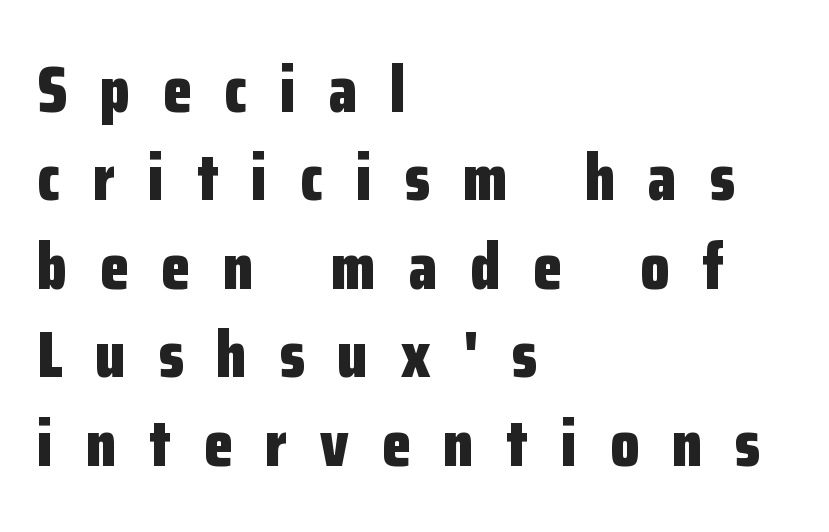
The image shows 66 px bold, condensed sans-serif type, upright; set left-aligned, normal line spacing (1.34x), unusually wide letter spacing (+0.5 em), not underlined; low stroke contrast and a medium x-height.
